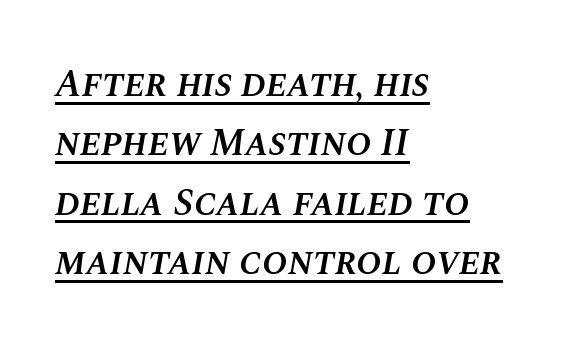
Quick note: underline on. Caption: standard tracking, unaltered. The designer left line spacing at the default. Style check: oblique.
